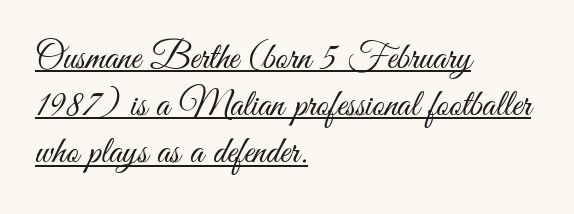
Q: Is the text bold? A: No.
Q: Is the text italic (slanted)? A: Yes.
Q: Is the typeface a serif or a sans-serif typeface? A: Sans-serif.
Q: Is the text underlined? A: Yes.
Q: How is the paragraph aligned? A: Left-aligned.
Q: Is the spacing between letters normal or unusually wide? A: Normal.
Q: Width (condensed, normal, or wide)? A: Condensed.
Q: Stroke contrast? A: Medium.
Q: x-height? A: Small.
Q: Monospaced? A: No.
